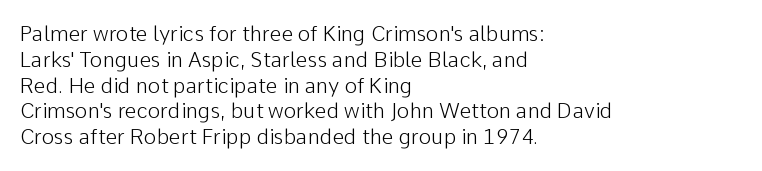
Q: Is the text bold? A: No.
Q: Is the text italic (slanted)? A: No, it is upright.
Q: Is the text underlined? A: No.
Q: How is the paragraph aligned? A: Left-aligned.
Q: Is the spacing between letters normal or unusually wide? A: Normal.
